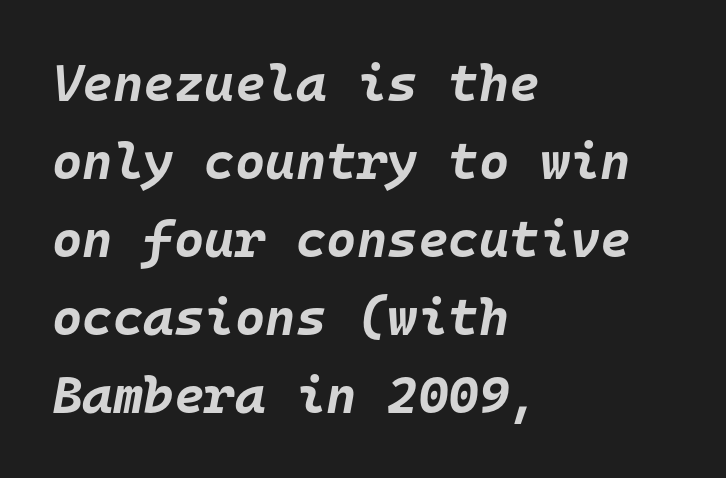
The image shows 52 px bold type, italic (leaning right), monospaced; set left-aligned, normal line spacing (1.5x), normal letter spacing, not underlined; low stroke contrast and a large x-height.
